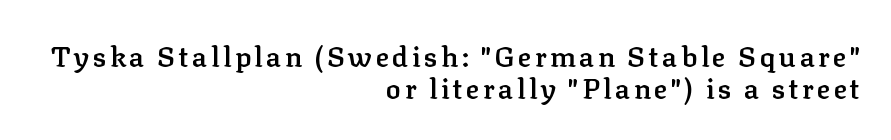
The image shows 28 px semibold serif type, upright; set right-aligned, line spacing 1.16x, not underlined; low stroke contrast and a medium x-height.
